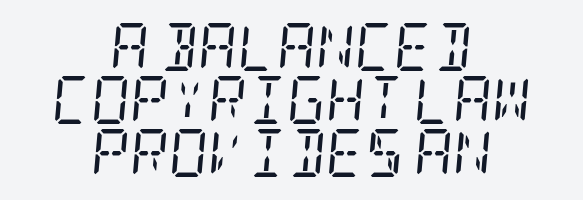
Characters follow at the spacing the type designer built in. Little horizontal feet cap the strokes, marking this as serif type. Leading: reduced. Glance below the letters and you will spot only blank space. Is the block centered? Yes — each line is placed symmetrically about the middle.
